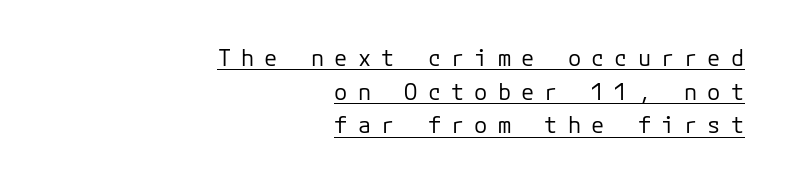
The image shows 22 px text type, upright; set right-aligned, normal line spacing (1.53x), unusually wide letter spacing (+0.46 em), underlined.
